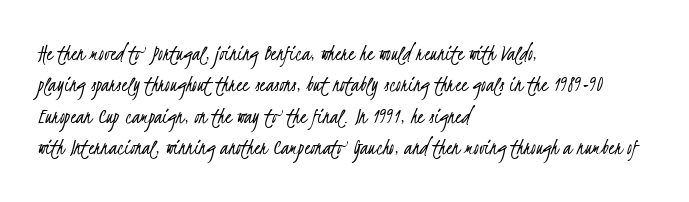
The image shows 24 px text type; set left-aligned, normal line spacing (1.31x), normal letter spacing, not underlined.
